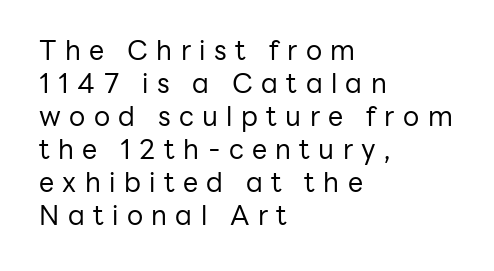
Only glyphs here, with clear space below each row. Substantial extra tracking has been applied to these lines. Reading down the block, your eye returns to a fixed left position each line. These glyphs show unthickened strokes, regular width or finer.
